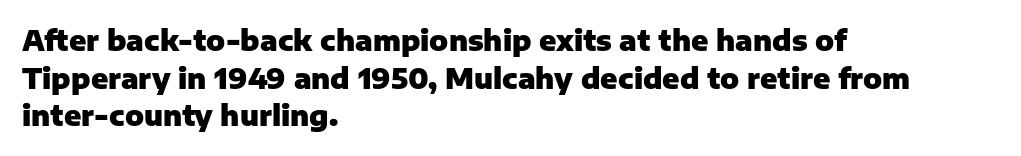
Is this a fixed-width face? No — the glyphs have proportional, varying widths. Alignment: flush left. Look at the tracking — it's just the regular setting, nothing added. The sample has been set heavy, in full bold.
